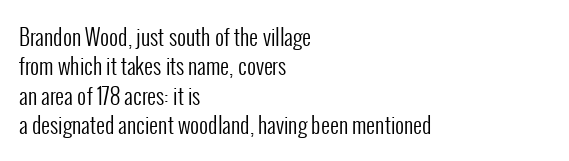
{"italic": "no", "bold": "no", "underline": "no", "align": "left", "line_spacing": "normal", "line_spacing_ratio": 1.34, "letter_spacing": "normal", "letter_spacing_em": 0.0, "glyph_px": 22}
